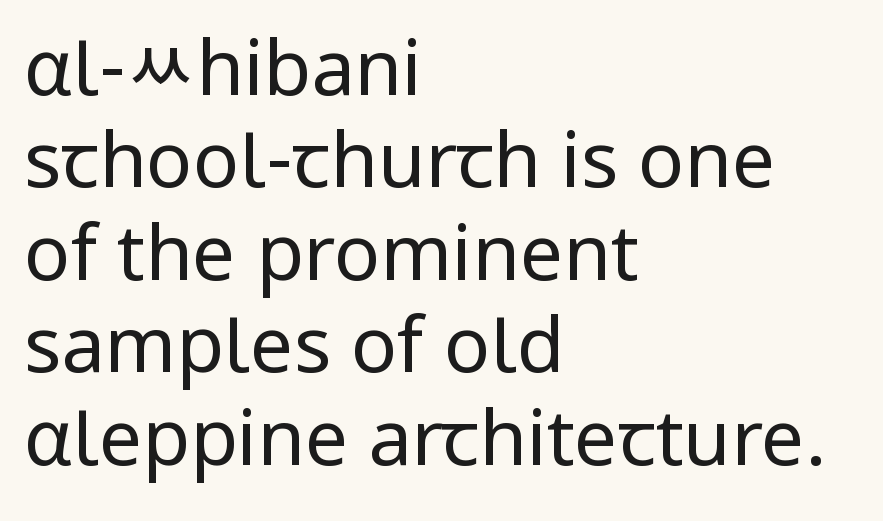
The image shows 77 px regular-weight sans-serif type, upright; set left-aligned, line spacing 1.2x, normal letter spacing, not underlined; low stroke contrast and a medium x-height.
